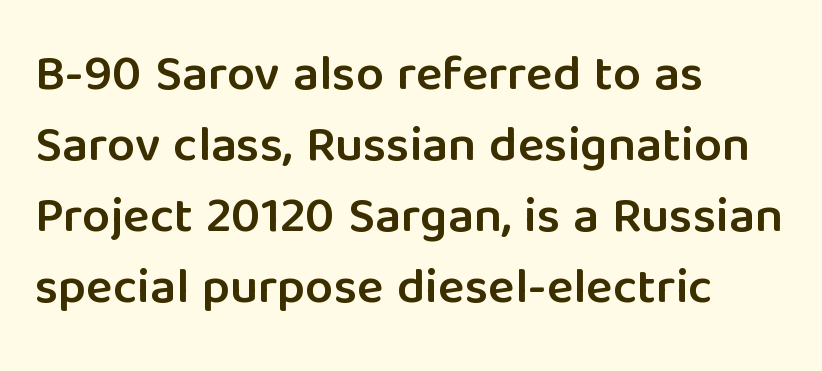
The image shows 50 px semibold sans-serif type, upright; set left-aligned, normal line spacing (1.42x), normal letter spacing, not underlined; low stroke contrast and a medium x-height.
